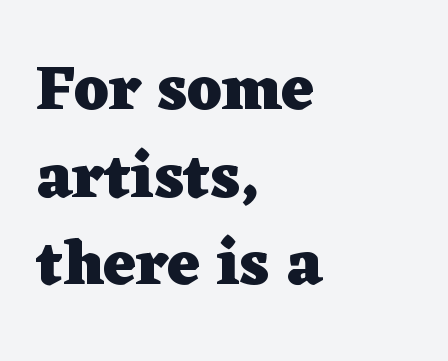
{"serif": "yes", "italic": "no", "bold": "yes", "weight": "heavy", "width": "wide", "stroke_contrast": "low", "x_height": "medium", "monospaced": "no", "underline": "no", "align": "left", "line_spacing": "normal", "line_spacing_ratio": 1.39, "letter_spacing": "normal", "letter_spacing_em": 0.0, "glyph_px": 63}
